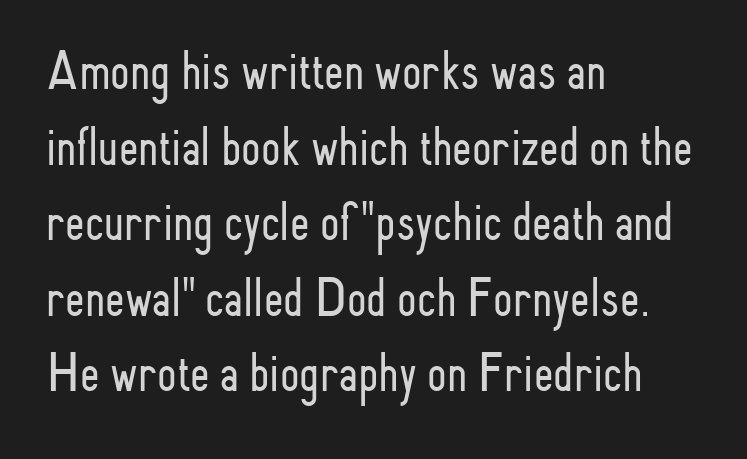
Q: Is the text bold? A: No.
Q: Is the text italic (slanted)? A: No, it is upright.
Q: Is the typeface a serif or a sans-serif typeface? A: Sans-serif.
Q: Is the text underlined? A: No.
Q: How is the paragraph aligned? A: Left-aligned.
Q: Is the spacing between letters normal or unusually wide? A: Normal.
Q: Is the spacing between lines tight, normal or loose? A: Normal.
Q: Width (condensed, normal, or wide)? A: Condensed.
Q: Stroke contrast? A: Low.
Q: x-height? A: Small.
Q: Monospaced? A: No.
